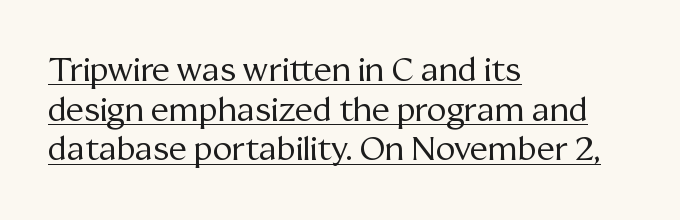
The image shows 33 px regular-weight serif type, upright; set left-aligned, line spacing 1.2x, normal letter spacing, underlined; medium stroke contrast and a medium x-height.
